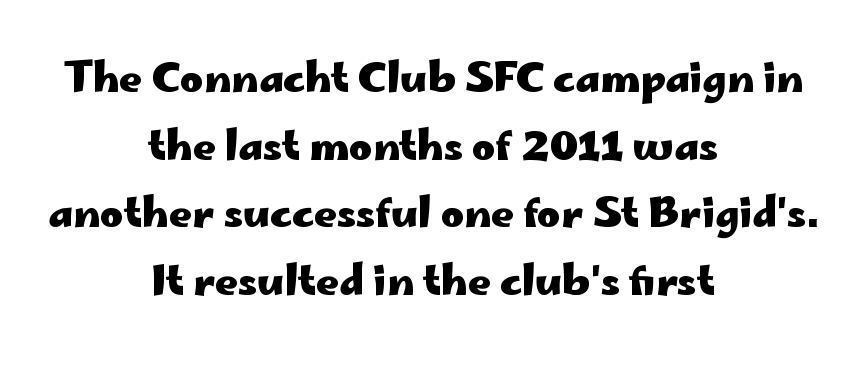
Horizontal bands of white between lines are of average thickness. Look at the tracking — it's just the regular setting, nothing added. Posture: upright roman. In CSS terms this would be text-align: center. A dark, heavy texture on the line: the type is bold. Anything drawn beneath the words? Only blank space.
